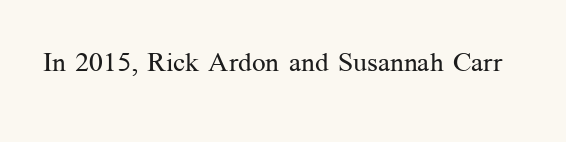
Has an underline been added? It has not. The type is set solid horizontally, with unmodified tracking. The characters are drawn with everyday or finer stroke widths. Every character sits straight up, as roman type does.
